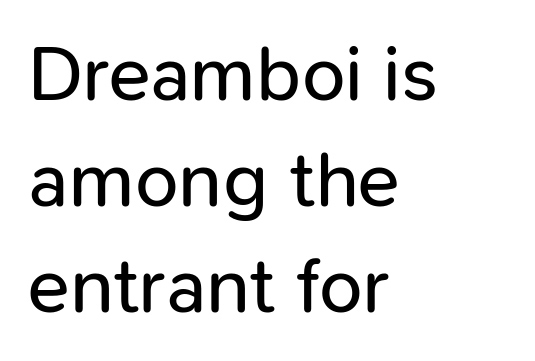
Italic? Not at all — the glyphs are vertical. You could call the tracking neutral — neither tight nor loose. Does the copy run flush right? No — it runs flush left. I'd call this a sans setting — the letters go barefoot.
